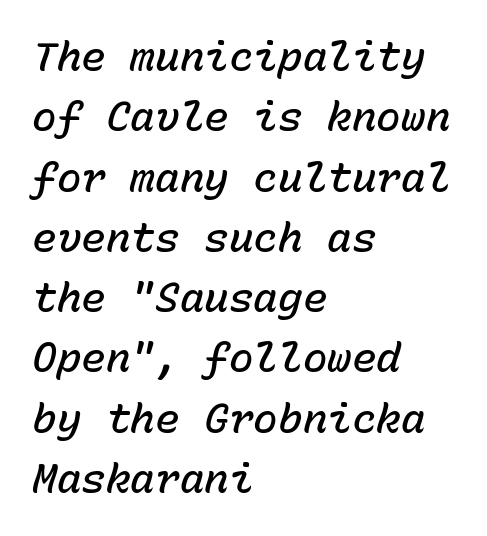
Q: Is the text bold? A: Semi-bold.
Q: Is the text italic (slanted)? A: Yes, it leans right by about 15 degrees.
Q: Is the text underlined? A: No.
Q: How is the paragraph aligned? A: Left-aligned.
Q: Is the spacing between letters normal or unusually wide? A: Normal.
Q: Is the spacing between lines tight, normal or loose? A: Normal.
Q: Width (condensed, normal, or wide)? A: Normal.
Q: Stroke contrast? A: Low.
Q: x-height? A: Medium.
Q: Monospaced? A: Yes.
